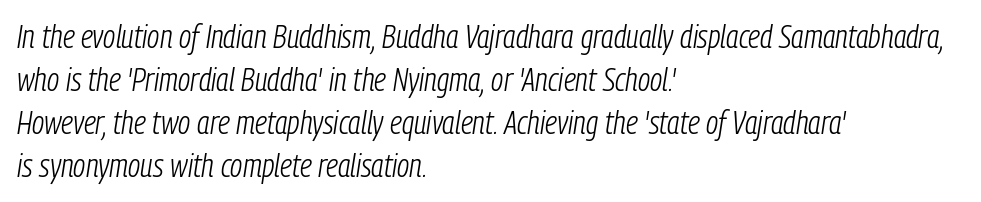
The image shows 32 px light, condensed type, italic (leaning right); set left-aligned, normal line spacing (1.34x), normal letter spacing, not underlined; low stroke contrast and a medium x-height.
